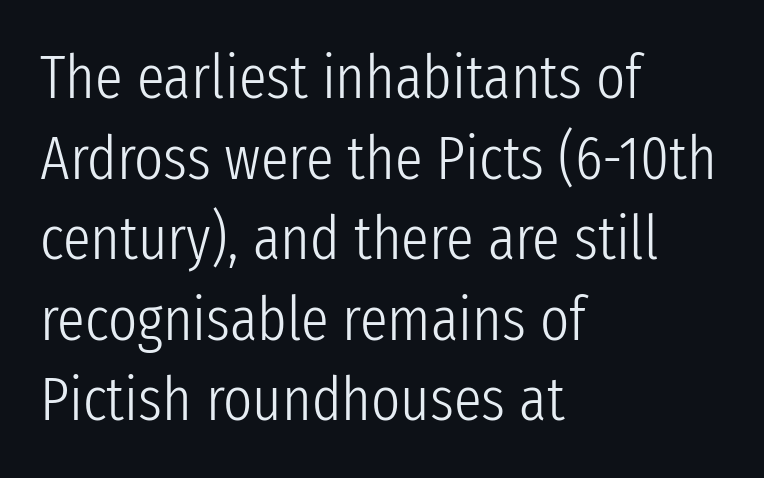
Q: Is the text bold? A: No.
Q: Is the text italic (slanted)? A: No, it is upright.
Q: Is the typeface a serif or a sans-serif typeface? A: Sans-serif.
Q: Is the text underlined? A: No.
Q: How is the paragraph aligned? A: Left-aligned.
Q: Is the spacing between letters normal or unusually wide? A: Normal.
Q: Is the spacing between lines tight, normal or loose? A: Normal.
Q: Width (condensed, normal, or wide)? A: Condensed.
Q: Stroke contrast? A: Low.
Q: x-height? A: Medium.
Q: Monospaced? A: No.
